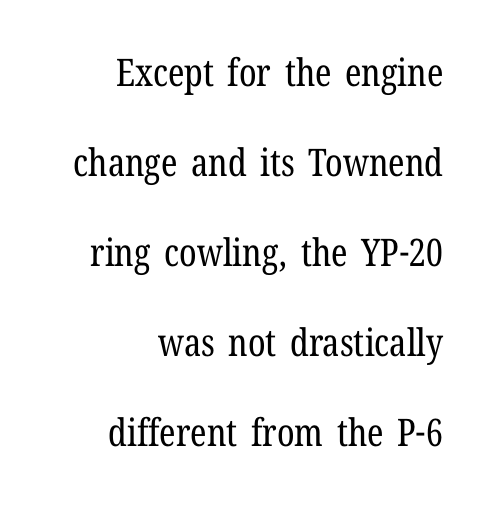
Q: Is the text bold? A: No.
Q: Is the text italic (slanted)? A: No, it is upright.
Q: Is the typeface a serif or a sans-serif typeface? A: Serif.
Q: Is the text underlined? A: No.
Q: How is the paragraph aligned? A: Right-aligned.
Q: Is the spacing between letters normal or unusually wide? A: Normal.
Q: Is the spacing between lines tight, normal or loose? A: Loose.
Q: Width (condensed, normal, or wide)? A: Condensed.
Q: Stroke contrast? A: Low.
Q: x-height? A: Medium.
Q: Monospaced? A: No.
